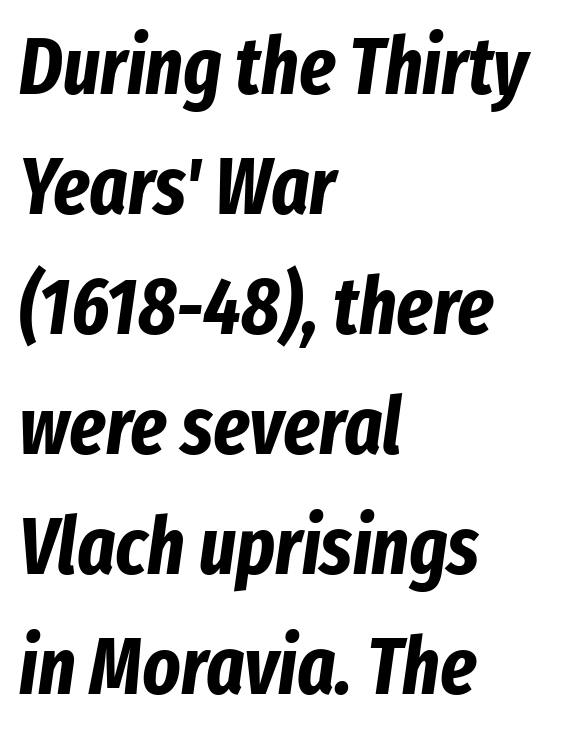
The image shows 80 px bold, condensed type, italic (leaning right); set left-aligned, normal line spacing (1.5x), normal letter spacing, not underlined; low stroke contrast and a medium x-height.
